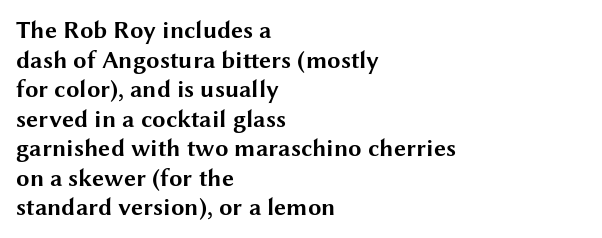
The image shows 24 px bold type, upright; set left-aligned, line spacing 1.23x, normal letter spacing, not underlined.
